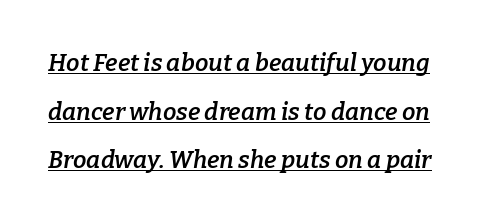
{"italic": "yes", "lean": "right", "slant_degrees": 9, "bold": "semi", "underline": "yes", "line_spacing": "loose", "line_spacing_ratio": 2.03, "letter_spacing": "normal", "letter_spacing_em": 0.0, "glyph_px": 24}
